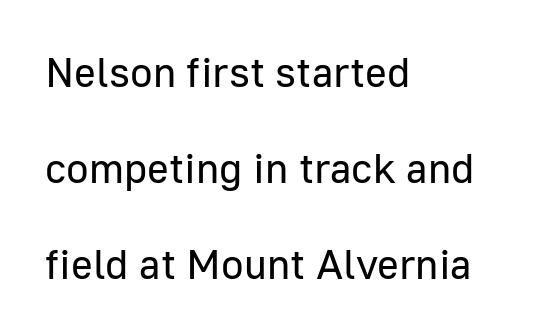
The font family rendered here belongs to the sans-serif group. The text block is weighted toward the left margin, trailing off unevenly rightward. Bold? No — there's no thickening of the strokes. The rendering keeps characters at their native spacing.
